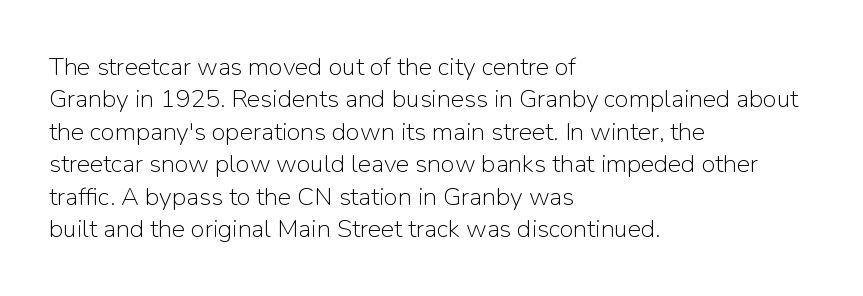
The words here are not underlined. Whoever set this chose a conventional vertical rhythm. Honestly, the letter spacing is just normal — you wouldn't notice it. Tall strokes in this sample are plumb rather than angled. Compared with a centered layout, this one pins lines to the left instead. The weight tops out at a normal text grade.
